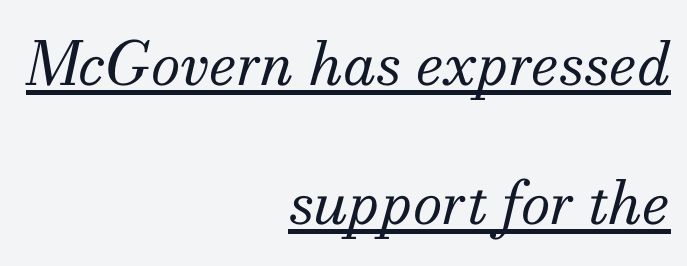
Q: Is the text bold? A: No.
Q: Is the text italic (slanted)? A: Yes, it leans right by about 13 degrees.
Q: Is the typeface a serif or a sans-serif typeface? A: Serif.
Q: Is the text underlined? A: Yes.
Q: How is the paragraph aligned? A: Right-aligned.
Q: Is the spacing between letters normal or unusually wide? A: Normal.
Q: Is the spacing between lines tight, normal or loose? A: Loose.
Q: Width (condensed, normal, or wide)? A: Normal.
Q: Stroke contrast? A: Medium.
Q: x-height? A: Small.
Q: Monospaced? A: No.
